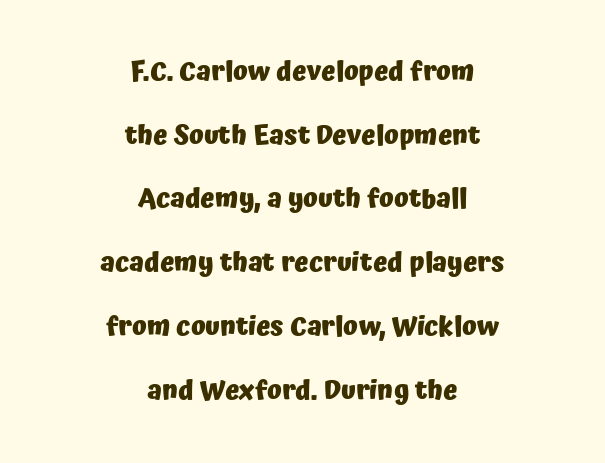
Q: Is the text bold? A: Yes.
Q: Is the text italic (slanted)? A: No, it is upright.
Q: Is the text underlined? A: No.
Q: How is the paragraph aligned? A: Centered.
Q: Is the spacing between letters normal or unusually wide? A: Normal.
Q: Is the spacing between lines tight, normal or loose? A: Loose.
